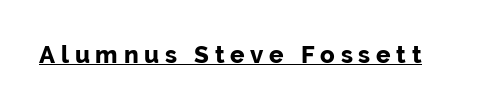
Q: Is the text italic (slanted)? A: No, it is upright.
Q: Is the text underlined? A: Yes.
Q: Is the spacing between letters normal or unusually wide? A: Unusually wide.
